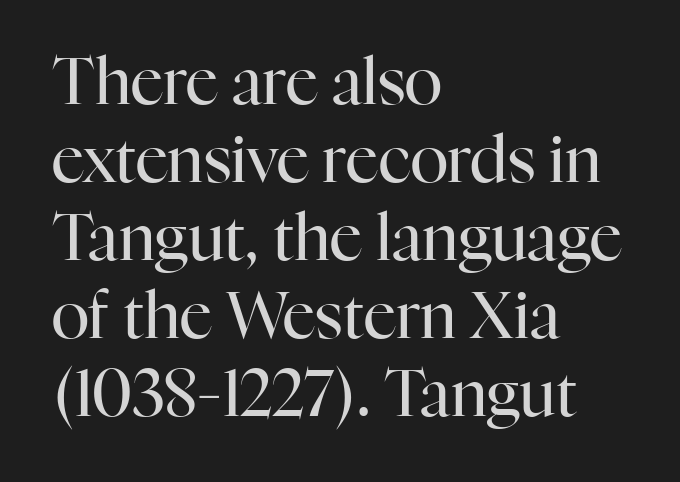
The image shows 64 px regular-weight serif type, upright; set left-aligned, line spacing 1.22x, normal letter spacing, not underlined; high stroke contrast and a medium x-height.
